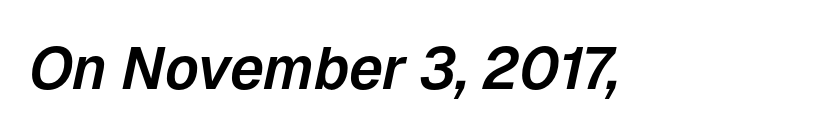
The image shows 59 px text type, italic (leaning right); set normal letter spacing, not underlined; low stroke contrast and a medium x-height.
